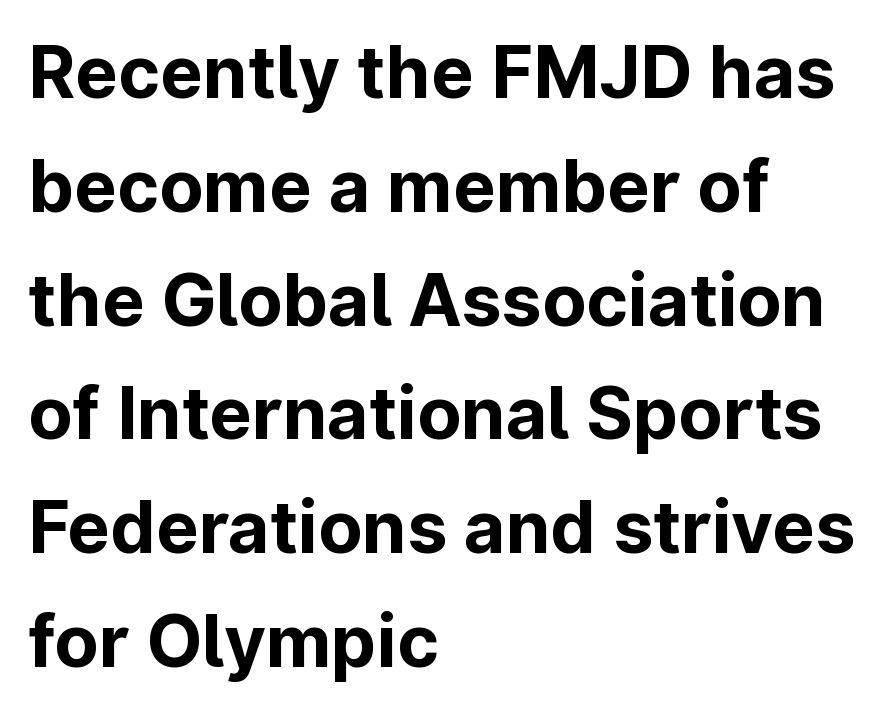
{"serif": "no", "italic": "no", "bold": "yes", "weight": "bold", "width": "normal", "stroke_contrast": "low", "x_height": "medium", "monospaced": "no", "underline": "no", "align": "left", "line_spacing": "normal", "line_spacing_ratio": 1.58, "letter_spacing": "normal", "letter_spacing_em": 0.0, "glyph_px": 72}
